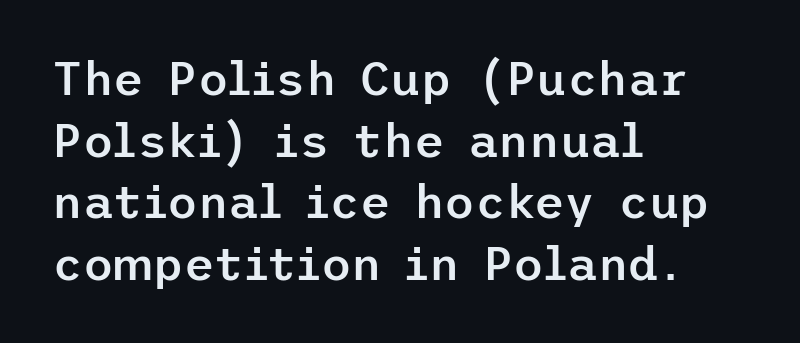
The image shows 47 px semibold sans-serif type, upright; set left-aligned, normal line spacing (1.31x), normal letter spacing, not underlined; low stroke contrast and a medium x-height.
